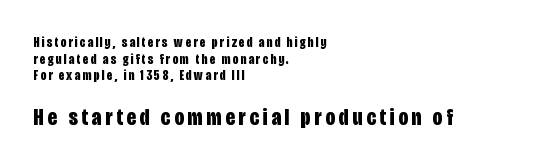
{"italic": "no", "bold": "yes", "underline": "no", "align": "left", "line_spacing_ratio": 1.19, "larger_block": "second", "size_ratio": 1.71, "glyph_px": 24}
